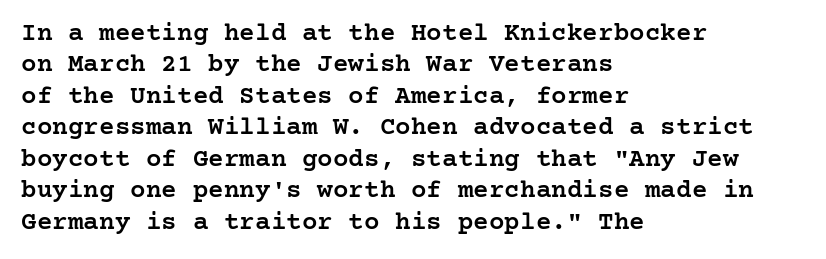
Here the glyphs are tracked normally, forming tight word shapes. Posture: vertical. Quick note: underline off. In CSS terms this would be text-align: left. This is moderately heavy type, rendered in semibold.
